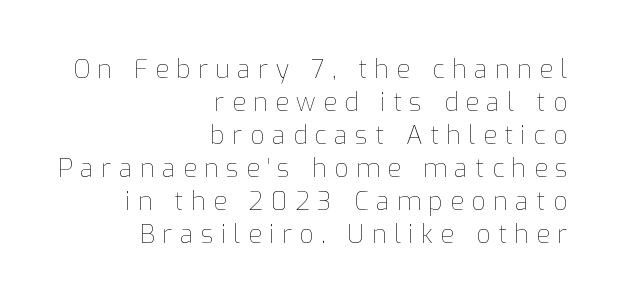
Q: Is the text bold? A: No.
Q: Is the text italic (slanted)? A: No, it is upright.
Q: Is the text underlined? A: No.
Q: How is the paragraph aligned? A: Right-aligned.
Q: Is the spacing between letters normal or unusually wide? A: Unusually wide.
Q: Is the spacing between lines tight, normal or loose? A: Normal.
